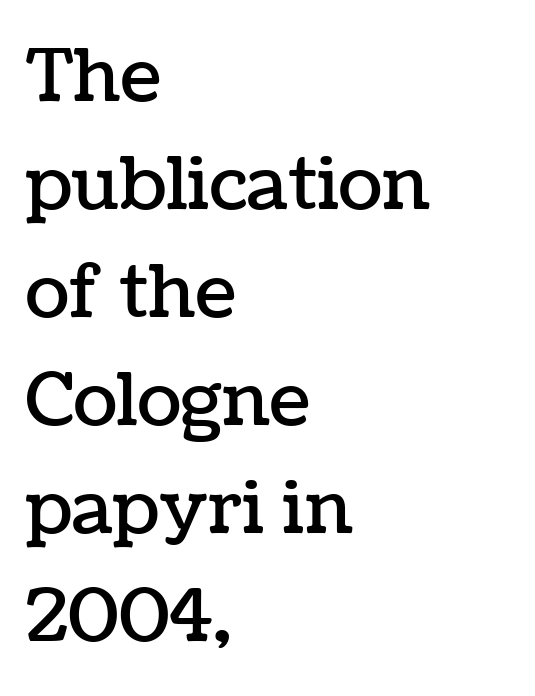
Q: Is the text italic (slanted)? A: No, it is upright.
Q: Is the text underlined? A: No.
Q: How is the paragraph aligned? A: Left-aligned.
Q: Is the spacing between letters normal or unusually wide? A: Normal.
Q: Is the spacing between lines tight, normal or loose? A: Normal.
Q: Width (condensed, normal, or wide)? A: Normal.
Q: Stroke contrast? A: Low.
Q: x-height? A: Medium.
Q: Monospaced? A: No.
